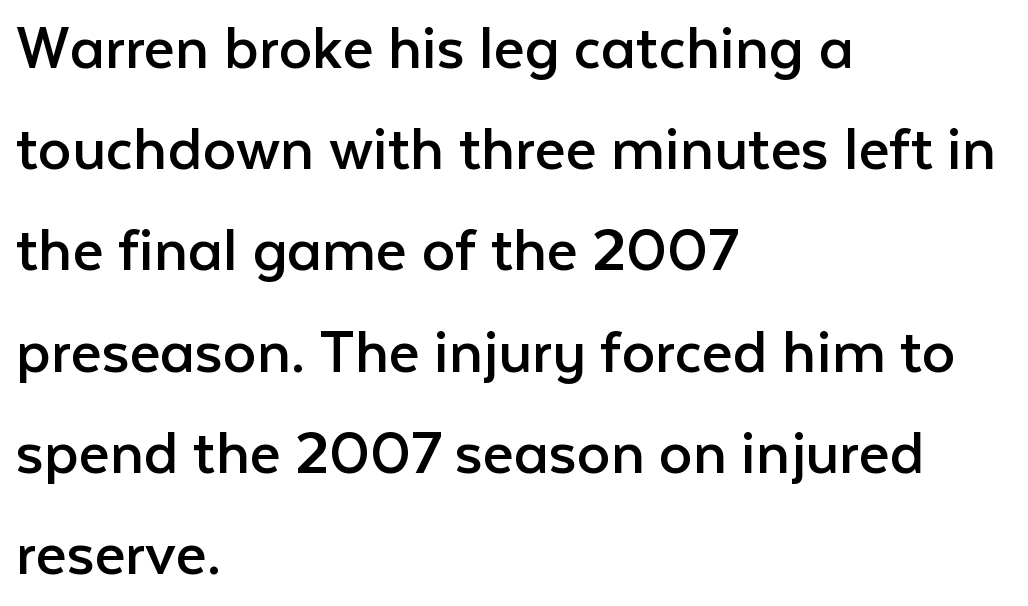
{"serif": "no", "italic": "no", "bold": "no", "weight": "regular", "width": "normal", "stroke_contrast": "low", "x_height": "medium", "monospaced": "no", "underline": "no", "align": "left", "line_spacing": "normal", "line_spacing_ratio": 1.51, "letter_spacing": "normal", "letter_spacing_em": 0.0, "glyph_px": 67}
